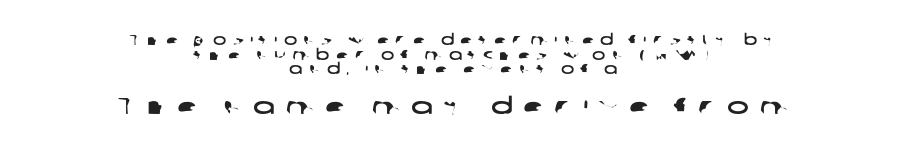
Only glyphs here, with clear space below each row. Leading: reduced. The face used here appears at its bigger size in the lower chunk. The tracking jumps out immediately: characters are airy and widely separated. Short and long lines alike share a common midpoint.
